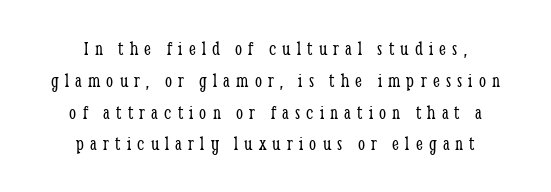
{"italic": "no", "bold": "no", "underline": "no", "align": "center", "line_spacing": "normal", "line_spacing_ratio": 1.59, "letter_spacing": "wide", "letter_spacing_em": 0.31, "glyph_px": 20}
